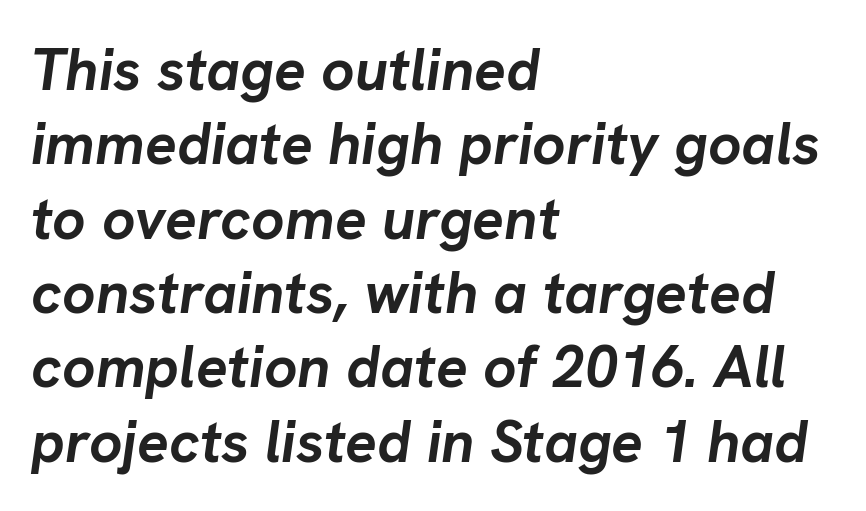
{"italic": "yes", "lean": "right", "slant_degrees": 8, "bold": "yes", "weight": "semibold", "width": "normal", "stroke_contrast": "low", "x_height": "medium", "monospaced": "no", "underline": "no", "align": "left", "line_spacing": "normal", "line_spacing_ratio": 1.26, "letter_spacing": "normal", "letter_spacing_em": 0.0, "glyph_px": 59}
